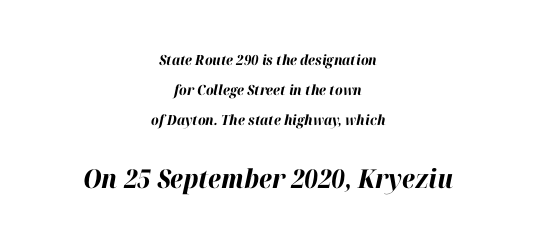
Q: Is the text bold? A: Yes.
Q: Is the text italic (slanted)? A: Yes, it leans right by about 12 degrees.
Q: Is the text underlined? A: No.
Q: How is the paragraph aligned? A: Centered.
Q: Is the spacing between letters normal or unusually wide? A: Normal.
Q: Is the spacing between lines tight, normal or loose? A: Loose.
Q: Which block of text is set in a larger size, the first (top) or the second (bottom)? A: The second (bottom) one.
